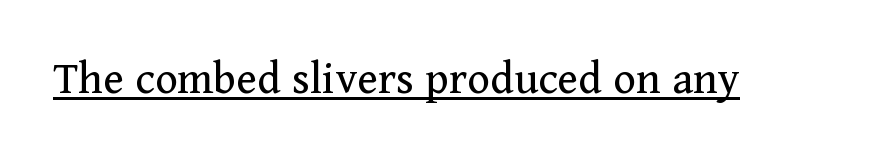
Looks like someone drew a line under every word here. These lines were composed using upright roman letters. The face used here is proportionally spaced, like ordinary book or web type. The tracking reads as untouched default to a designer's eye. The face used here is seriffed, in the tradition of book romans. The font is comparable to plain body text, perhaps lighter.
